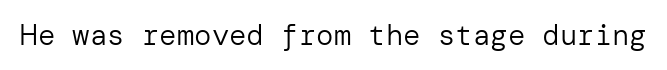
{"serif": "no", "italic": "no", "bold": "no", "weight": "regular", "width": "normal", "stroke_contrast": "low", "x_height": "medium", "underline": "no", "letter_spacing": "normal", "letter_spacing_em": 0.0, "glyph_px": 29}
